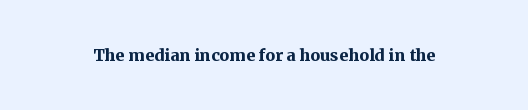
Q: Is the text bold? A: Yes.
Q: Is the text italic (slanted)? A: No, it is upright.
Q: Is the text underlined? A: No.
Q: Is the spacing between letters normal or unusually wide? A: Normal.
